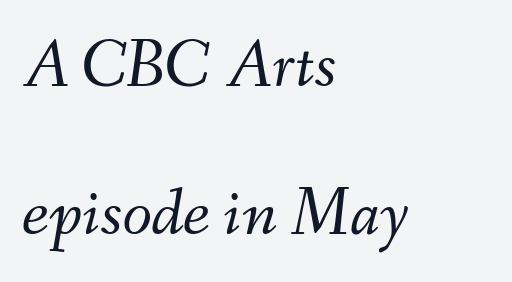
Whoever set this chose breathing room over compactness in the vertical rhythm. A light-to-regular cut is what we see here. Descender tails drop into unmarked territory. No extra tracking has been applied to these lines.
